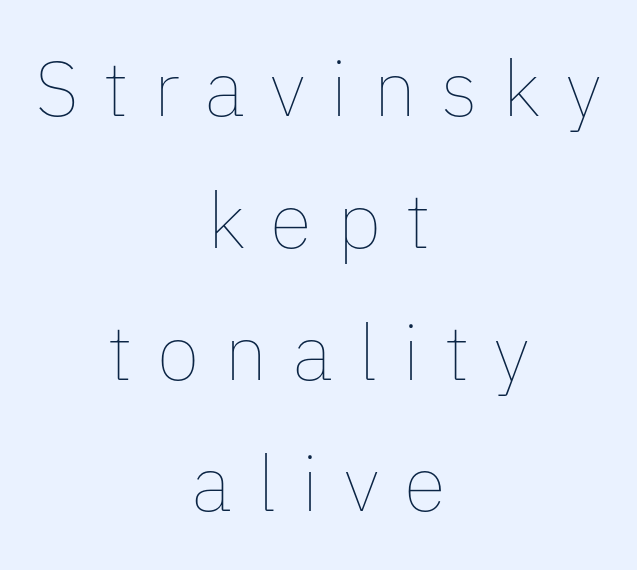
{"italic": "no", "bold": "no", "weight": "thin", "width": "normal", "stroke_contrast": "low", "x_height": "medium", "monospaced": "no", "underline": "no", "align": "center", "line_spacing": "normal", "line_spacing_ratio": 1.69, "letter_spacing": "wide", "letter_spacing_em": 0.32, "glyph_px": 78}
